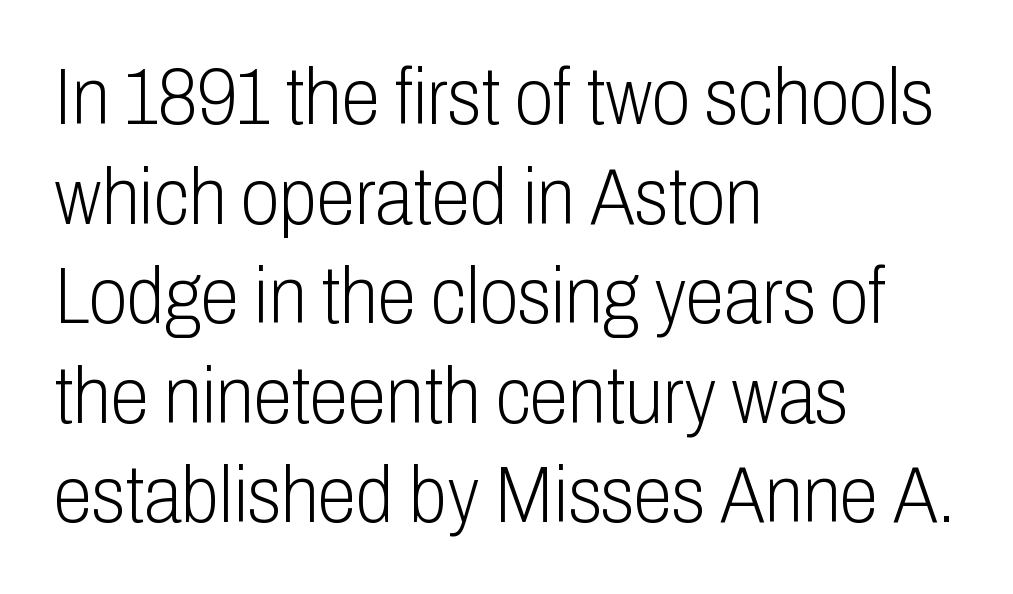
{"serif": "no", "italic": "no", "bold": "no", "weight": "light", "width": "condensed", "stroke_contrast": "low", "x_height": "medium", "monospaced": "no", "underline": "no", "align": "left", "line_spacing": "normal", "line_spacing_ratio": 1.26, "letter_spacing": "normal", "letter_spacing_em": 0.0, "glyph_px": 79}
